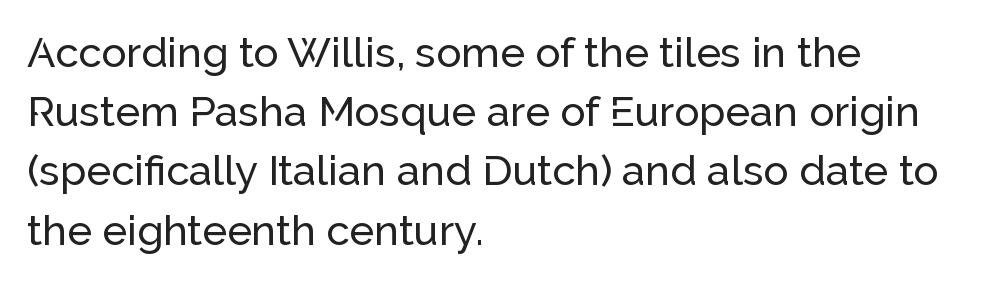
Q: Is the text italic (slanted)? A: No, it is upright.
Q: Is the typeface a serif or a sans-serif typeface? A: Sans-serif.
Q: Is the text underlined? A: No.
Q: How is the paragraph aligned? A: Left-aligned.
Q: Is the spacing between letters normal or unusually wide? A: Normal.
Q: Is the spacing between lines tight, normal or loose? A: Normal.
Q: Width (condensed, normal, or wide)? A: Normal.
Q: Stroke contrast? A: Low.
Q: x-height? A: Medium.
Q: Monospaced? A: No.
